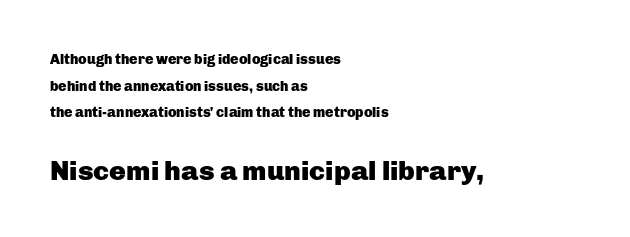
{"serif": "no", "italic": "no", "bold": "yes", "weight": "heavy", "width": "normal", "stroke_contrast": "low", "x_height": "medium", "monospaced": "no", "underline": "no", "align": "left", "line_spacing": "loose", "line_spacing_ratio": 1.91, "letter_spacing": "normal", "letter_spacing_em": 0.0, "larger_block": "second", "size_ratio": 2.0, "glyph_px": 28}
